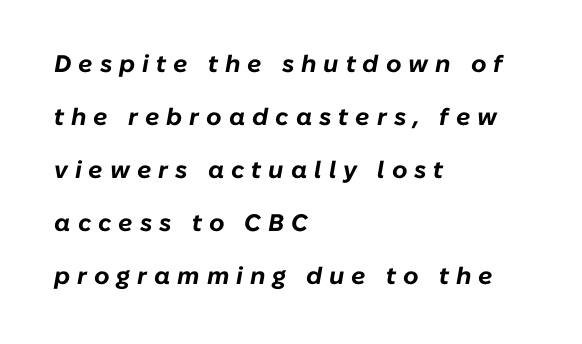
The image shows 24 px bold type, italic (leaning right); set left-aligned, loose line spacing (2.21x), unusually wide letter spacing (+0.29 em), not underlined.
